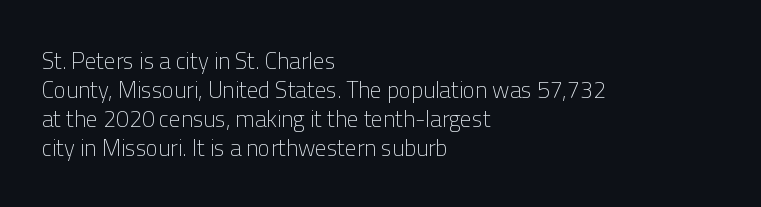
Q: Is the text bold? A: No.
Q: Is the text italic (slanted)? A: No, it is upright.
Q: Is the text underlined? A: No.
Q: How is the paragraph aligned? A: Left-aligned.
Q: Is the spacing between letters normal or unusually wide? A: Normal.
Q: Is the spacing between lines tight, normal or loose? A: Normal.
